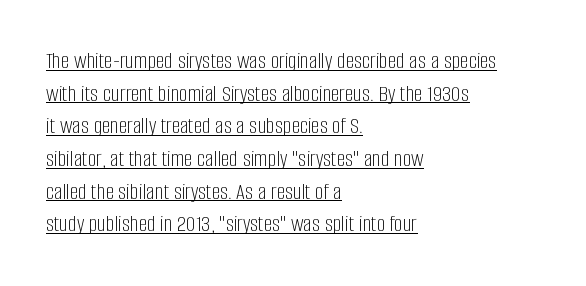
{"italic": "no", "bold": "no", "underline": "yes", "align": "left", "line_spacing": "normal", "line_spacing_ratio": 1.36, "letter_spacing": "normal", "letter_spacing_em": 0.0, "glyph_px": 24}
